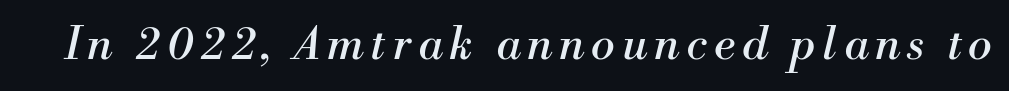
The image shows 45 px regular-weight serif type, italic (leaning right); set not underlined; medium stroke contrast and a small x-height.
